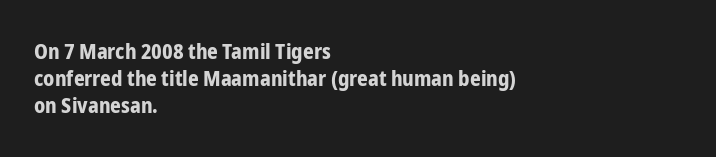
Q: Is the text bold? A: Yes.
Q: Is the text italic (slanted)? A: No, it is upright.
Q: Is the text underlined? A: No.
Q: How is the paragraph aligned? A: Left-aligned.
Q: Is the spacing between letters normal or unusually wide? A: Normal.
Q: Is the spacing between lines tight, normal or loose? A: Normal.
